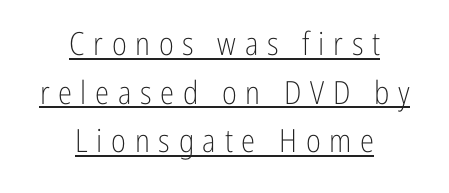
Q: Is the text bold? A: No.
Q: Is the text italic (slanted)? A: No, it is upright.
Q: Is the typeface a serif or a sans-serif typeface? A: Sans-serif.
Q: Is the text underlined? A: Yes.
Q: How is the paragraph aligned? A: Centered.
Q: Is the spacing between letters normal or unusually wide? A: Unusually wide.
Q: Is the spacing between lines tight, normal or loose? A: Normal.
Q: Width (condensed, normal, or wide)? A: Condensed.
Q: Stroke contrast? A: Low.
Q: x-height? A: Medium.
Q: Monospaced? A: No.
